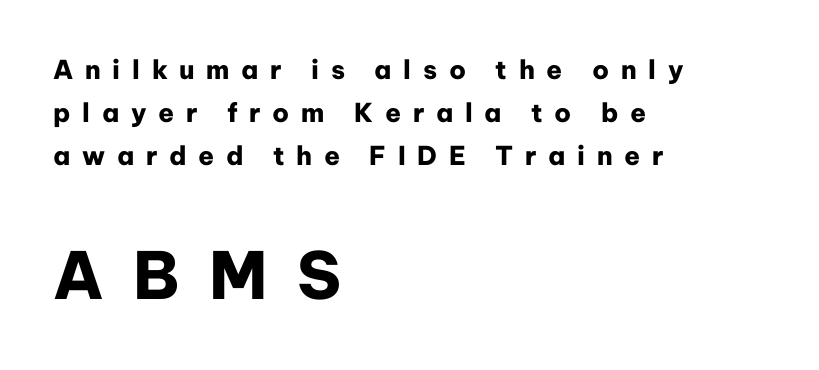
The image shows 65 px heavy sans-serif type, upright; set left-aligned, normal line spacing (1.65x), unusually wide letter spacing (+0.45 em), not underlined; the second (bottom) block is 2.5x larger; low stroke contrast and a medium x-height.
